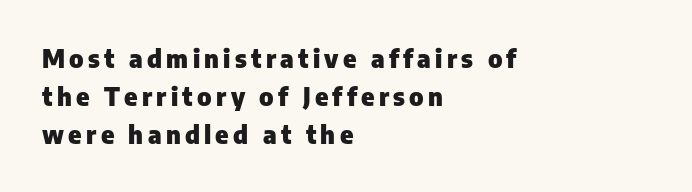
Regarding leading, the lines here are spaced in the standard way. A typesetter would mark this as roman, not italic. Each line starts at the same left margin while the right side varies. A clean baseline with only descenders dipping below it. Strong, thick strokes mark this as bold type.
